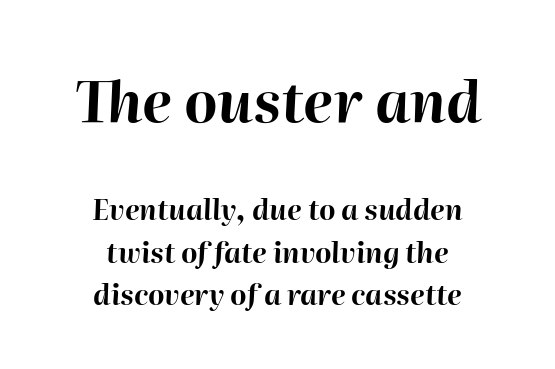
The image shows 57 px bold type, italic (leaning right); set centered, normal line spacing (1.53x), normal letter spacing, not underlined; the first (top) block is 2.04x larger; high stroke contrast and a medium x-height.
